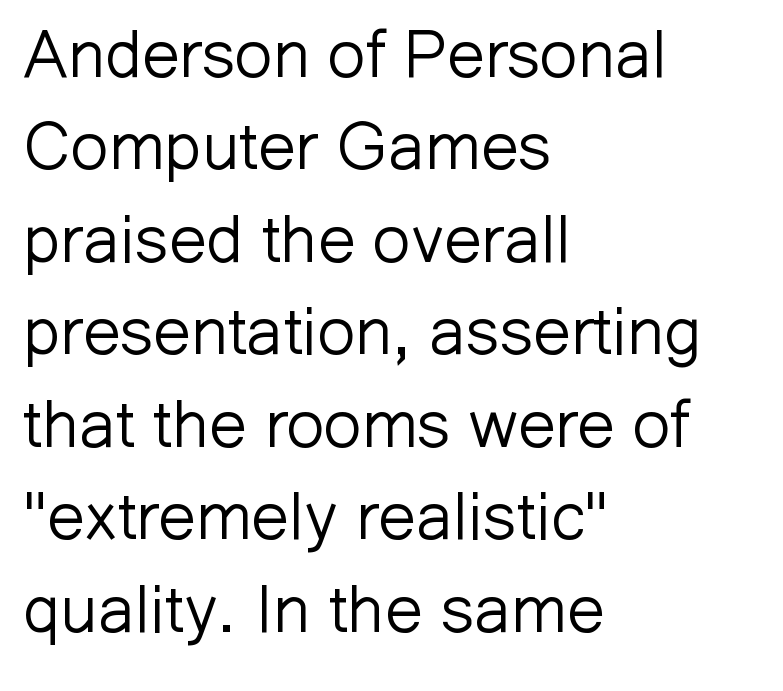
{"serif": "no", "italic": "no", "bold": "no", "weight": "light", "width": "normal", "stroke_contrast": "low", "x_height": "medium", "monospaced": "no", "underline": "no", "align": "left", "line_spacing": "normal", "line_spacing_ratio": 1.38, "letter_spacing": "normal", "letter_spacing_em": 0.0, "glyph_px": 67}
